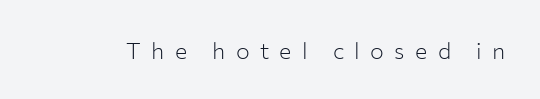
The specimen omits any rule beneath the text block's lines. The letters stand upright; this is a roman face. The cut favours lightness, reaching ordinary text weight at its darkest. The face used here is rendered with a markedly widened letterfit.
